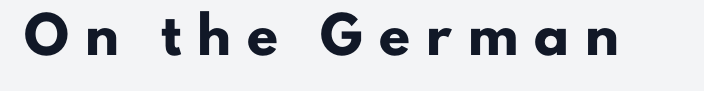
The image shows 34 px heavy sans-serif type, upright; set unusually wide letter spacing (+0.48 em), not underlined; low stroke contrast and a small x-height.
